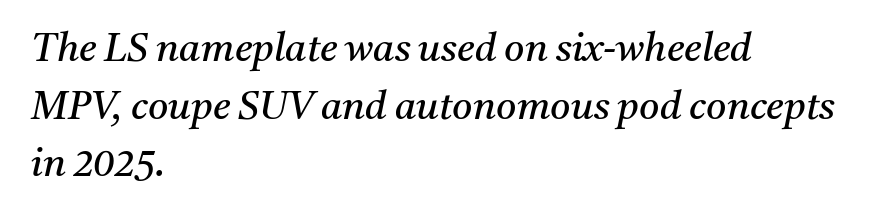
{"serif": "yes", "italic": "yes", "lean": "right", "slant_degrees": 11, "bold": "no", "weight": "regular", "width": "normal", "stroke_contrast": "medium", "x_height": "medium", "monospaced": "no", "underline": "no", "align": "left", "line_spacing": "normal", "line_spacing_ratio": 1.48, "letter_spacing": "normal", "letter_spacing_em": 0.0, "glyph_px": 39}
